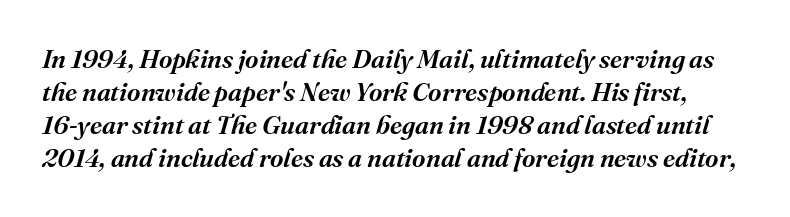
{"italic": "yes", "lean": "right", "slant_degrees": 16, "underline": "no", "line_spacing": "normal", "line_spacing_ratio": 1.27, "letter_spacing": "normal", "letter_spacing_em": 0.0, "glyph_px": 26}
